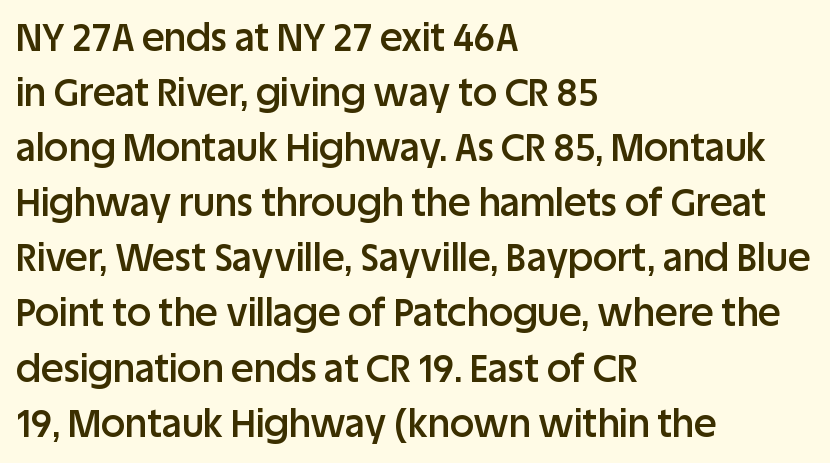
I'd call this a sans setting — the letters go barefoot. In terms of weight, the rendering is demibold, just under bold. The rendering uses a moderate line-height, typical for paragraphs. Observe the ordinary spacing: letters are neighbours, not strangers.
